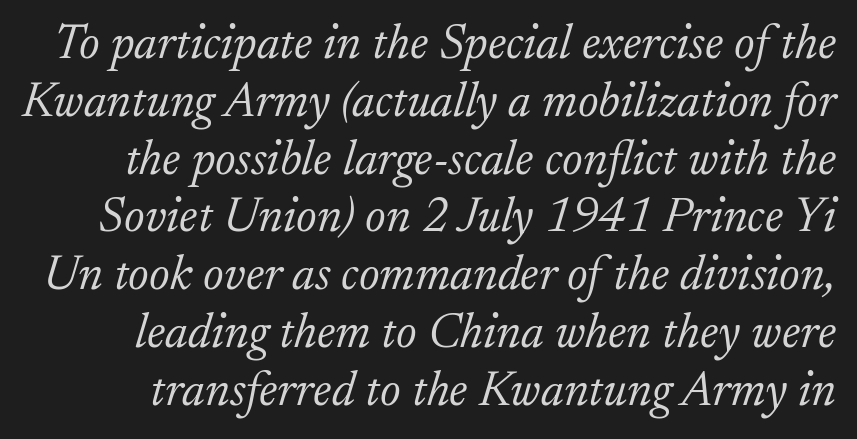
The foot of each line stays bare and open. The line texture is even and compact thanks to regular tracking. The typesetting does not lean heavy: it is not bold. Do the characters align in a grid? No, the font is proportional.
